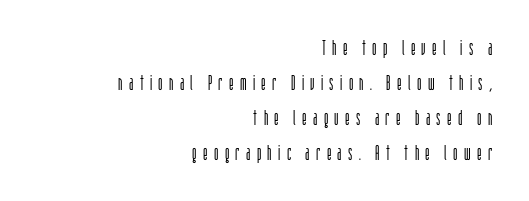
Honestly, the letter spacing is so wide it's the main thing you notice. No extra ink here — the face is not bold. Rows of type keep a routine distance in the vertical direction. Upright lettering throughout. Notice how the passage keeps a crisp vertical edge on the right only. Beneath every word, the page is bare.
